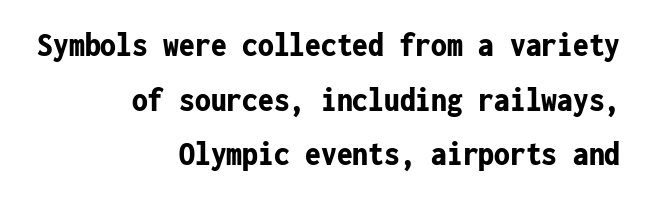
The image shows 35 px bold, condensed sans-serif type, upright, monospaced; set right-aligned, normal line spacing (1.56x), normal letter spacing, not underlined; low stroke contrast and a medium x-height.
